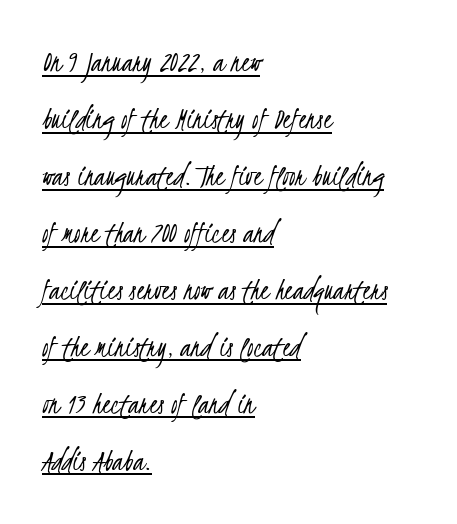
The glyphs in this specimen are sans serif. The rendering uses natural spacing where letterforms have individual widths. The weight tops out at a normal text grade. What stands out about the letter spacing? Nothing — it is the standard amount.
